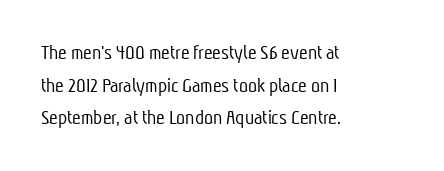
The setting favours the left margin, as ordinary paragraphs usually do. The strokes carry an ordinary text weight at most. Nobody touched the tracking dial on this one. The zone under the glyphs is completely vacant. A normal amount of white space separates one row of letters from the next.
